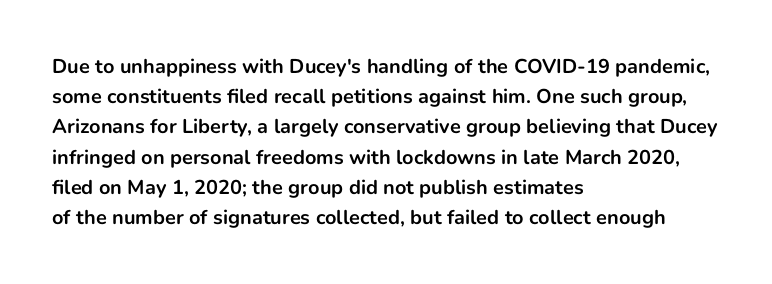
Q: Is the text bold? A: Yes.
Q: Is the text italic (slanted)? A: No, it is upright.
Q: Is the text underlined? A: No.
Q: How is the paragraph aligned? A: Left-aligned.
Q: Is the spacing between letters normal or unusually wide? A: Normal.
Q: Is the spacing between lines tight, normal or loose? A: Normal.
